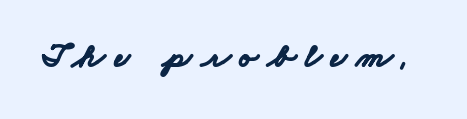
Glyph-to-glyph distance is far greater than everyday printed text. Typographic density is high because the face is bold. Words float on clear page, feet unadorned. The passage shown is typed in a proportional face where columns would drift. The glyphs in this specimen are sans serif.
